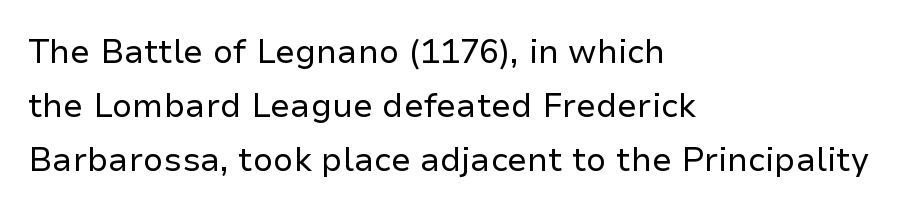
A typesetter would mark this as roman, not italic. The passage shown has conventional tracking throughout. To sum up the face: it is a sans, with no serifs. The rows are spaced the way most documents space them. Descender tails drop into unmarked territory. The font is comparable to plain body text, perhaps lighter.
